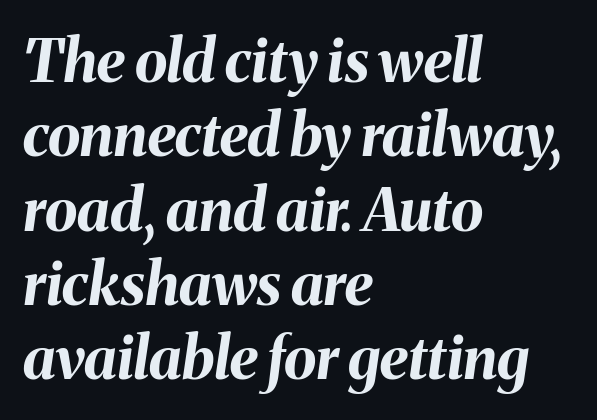
This sample keeps an unexceptional amount of space between lines. The lines are quadded left. Think of a printed novel: that variable character pitch is what you see here. Underline: absent. Does extra space separate the letters? No, they use regular spacing.
